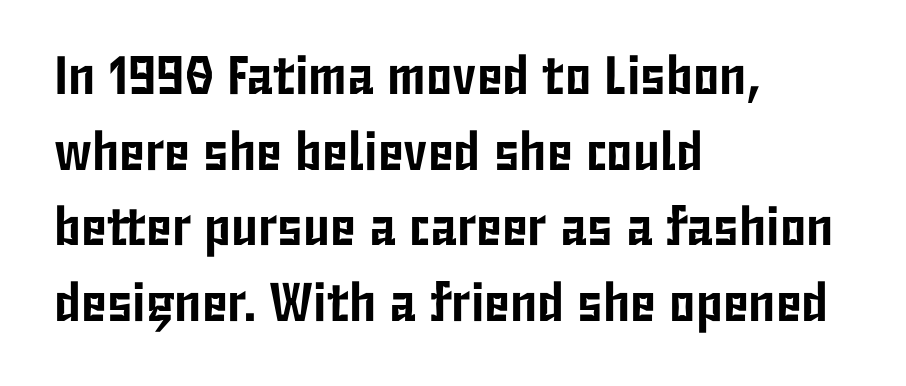
Q: Is the text italic (slanted)? A: No, it is upright.
Q: Is the typeface a serif or a sans-serif typeface? A: Sans-serif.
Q: Is the text underlined? A: No.
Q: How is the paragraph aligned? A: Left-aligned.
Q: Is the spacing between letters normal or unusually wide? A: Normal.
Q: Is the spacing between lines tight, normal or loose? A: Normal.
Q: Width (condensed, normal, or wide)? A: Condensed.
Q: Stroke contrast? A: Low.
Q: x-height? A: Medium.
Q: Monospaced? A: No.
